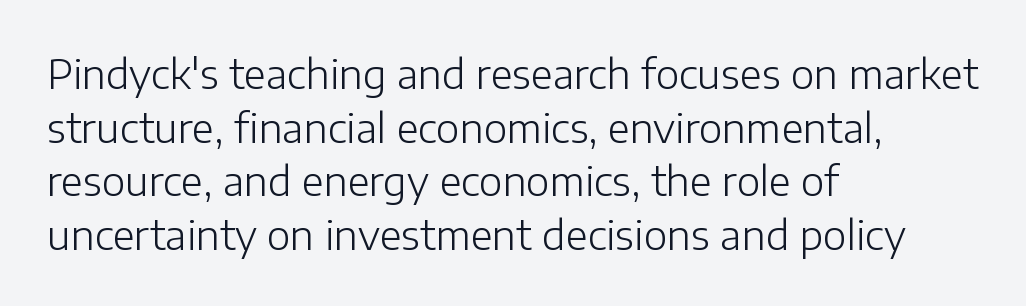
{"serif": "no", "italic": "no", "bold": "no", "weight": "light", "width": "normal", "stroke_contrast": "low", "x_height": "medium", "monospaced": "no", "underline": "no", "align": "left", "line_spacing": "normal", "line_spacing_ratio": 1.34, "letter_spacing": "normal", "letter_spacing_em": 0.0, "glyph_px": 40}
